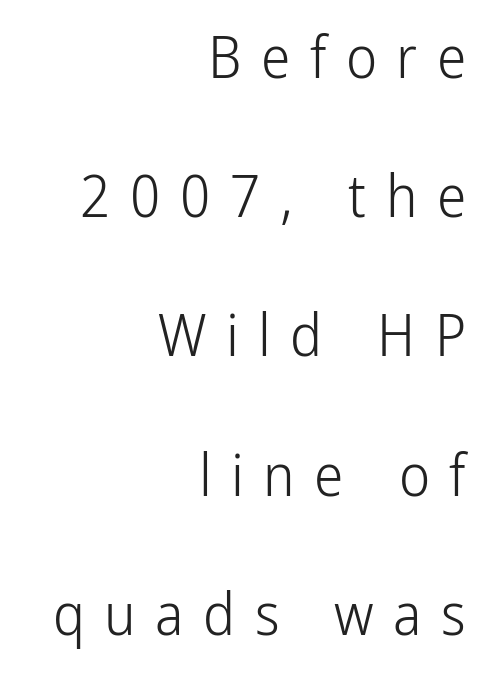
{"serif": "no", "italic": "no", "bold": "no", "weight": "light", "width": "condensed", "stroke_contrast": "low", "x_height": "medium", "monospaced": "no", "underline": "no", "align": "right", "line_spacing": "loose", "line_spacing_ratio": 2.36, "letter_spacing": "wide", "letter_spacing_em": 0.33, "glyph_px": 59}
